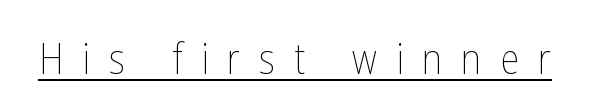
Rendered with straight, roman letterforms. Characters follow at a spacing far wider than the type designer built in. Each letter keeps its own natural width here, so spacing adapts to shape. Heaviness? Minimal to ordinary, like unemphasized prose. This sample carries an underscore along the baseline area.
